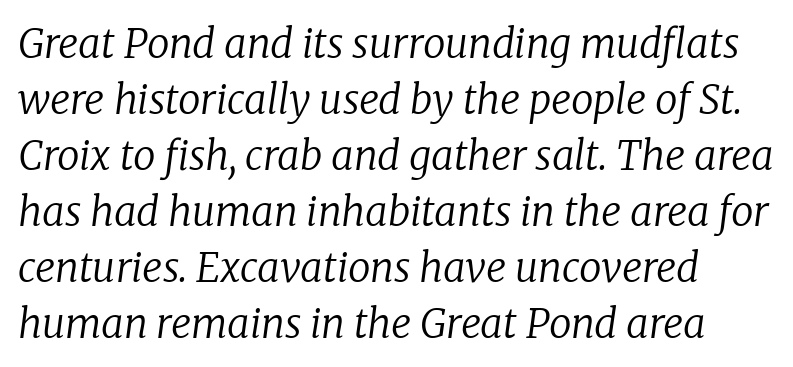
Q: Is the text bold? A: No.
Q: Is the text italic (slanted)? A: Yes, it leans right by about 8 degrees.
Q: Is the typeface a serif or a sans-serif typeface? A: Serif.
Q: Is the text underlined? A: No.
Q: How is the paragraph aligned? A: Left-aligned.
Q: Is the spacing between letters normal or unusually wide? A: Normal.
Q: Is the spacing between lines tight, normal or loose? A: Normal.
Q: Width (condensed, normal, or wide)? A: Normal.
Q: Stroke contrast? A: Low.
Q: x-height? A: Medium.
Q: Monospaced? A: No.
